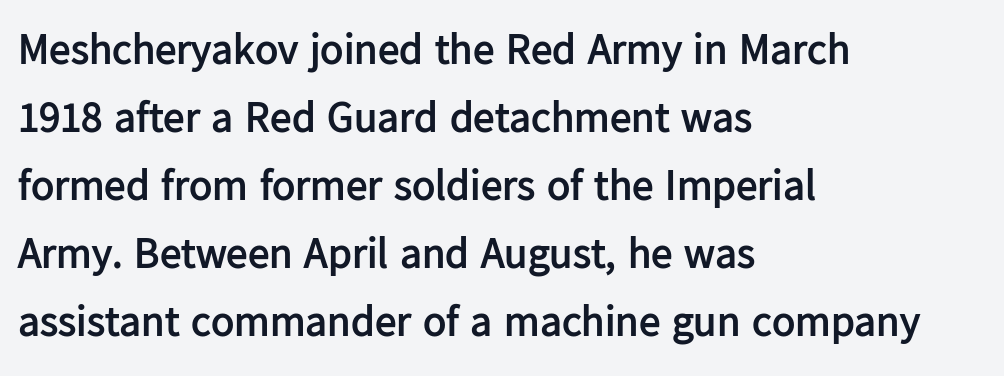
Q: Is the text bold? A: Yes.
Q: Is the text italic (slanted)? A: No, it is upright.
Q: Is the typeface a serif or a sans-serif typeface? A: Sans-serif.
Q: Is the text underlined? A: No.
Q: How is the paragraph aligned? A: Left-aligned.
Q: Is the spacing between letters normal or unusually wide? A: Normal.
Q: Is the spacing between lines tight, normal or loose? A: Normal.
Q: Width (condensed, normal, or wide)? A: Normal.
Q: Stroke contrast? A: Low.
Q: x-height? A: Medium.
Q: Monospaced? A: No.
